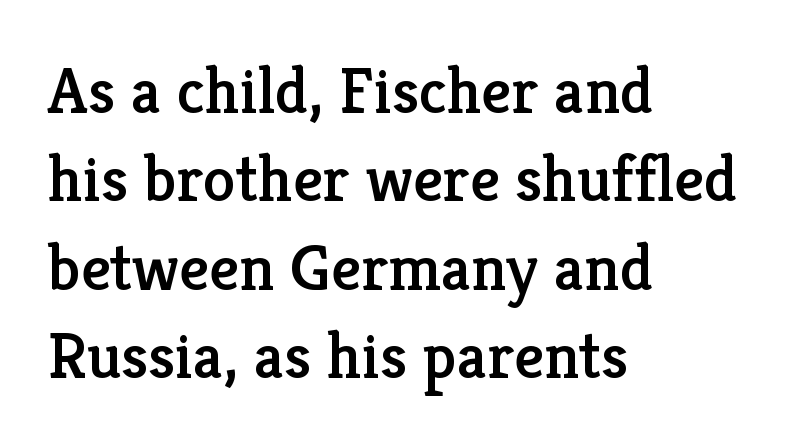
{"serif": "yes", "italic": "no", "width": "normal", "stroke_contrast": "low", "x_height": "medium", "monospaced": "no", "underline": "no", "align": "left", "line_spacing": "normal", "line_spacing_ratio": 1.34, "letter_spacing": "normal", "letter_spacing_em": 0.0, "glyph_px": 66}
